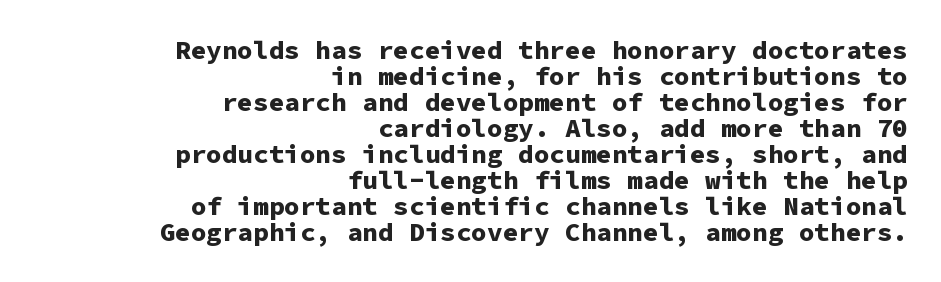
Honestly, there is no underline to notice here at all. Whoever set this chose condensed vertical rhythm over breathing room. The letters are bold, with thick, heavy strokes. Each word holds together tightly as a unit, with standard inter-letter gaps. No italicization has been applied; the sample stays upright.
